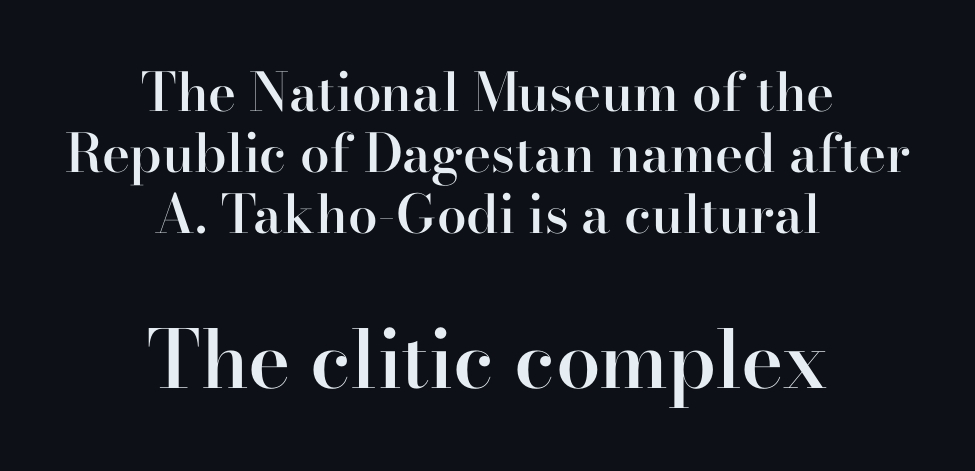
Which chunk is bigger? The second one — the bottom block dwarfs the top. Weight: semibold (demi). Tightly led — the rows are bunched. Is this a fixed-width face? No — the glyphs have proportional, varying widths. The characters display serif detailing at their extremities.
